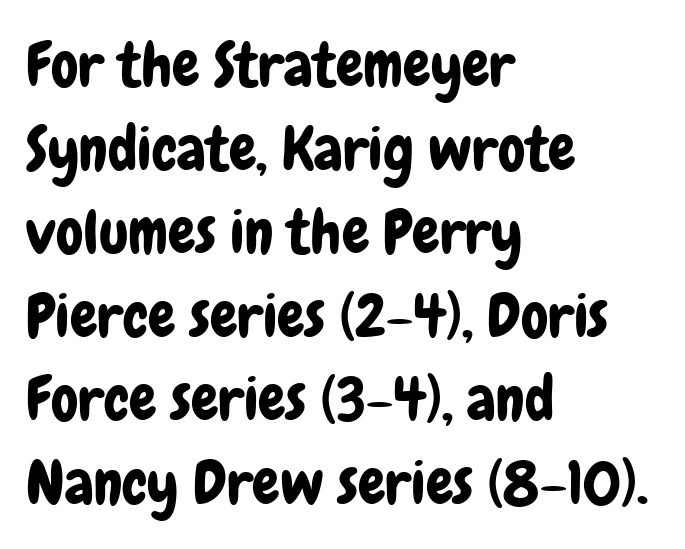
Q: Is the text italic (slanted)? A: No, it is upright.
Q: Is the typeface a serif or a sans-serif typeface? A: Sans-serif.
Q: Is the text underlined? A: No.
Q: How is the paragraph aligned? A: Left-aligned.
Q: Is the spacing between letters normal or unusually wide? A: Normal.
Q: Is the spacing between lines tight, normal or loose? A: Normal.
Q: Width (condensed, normal, or wide)? A: Condensed.
Q: Stroke contrast? A: Low.
Q: x-height? A: Medium.
Q: Monospaced? A: No.
